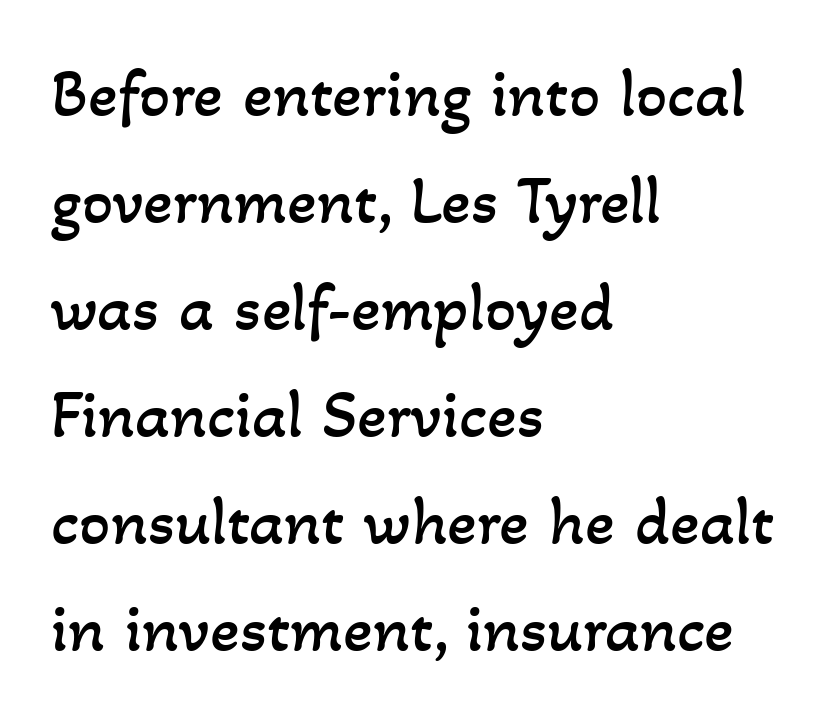
The image shows 69 px regular-weight type; set left-aligned, normal line spacing (1.55x), normal letter spacing, not underlined; low stroke contrast and a small x-height.
